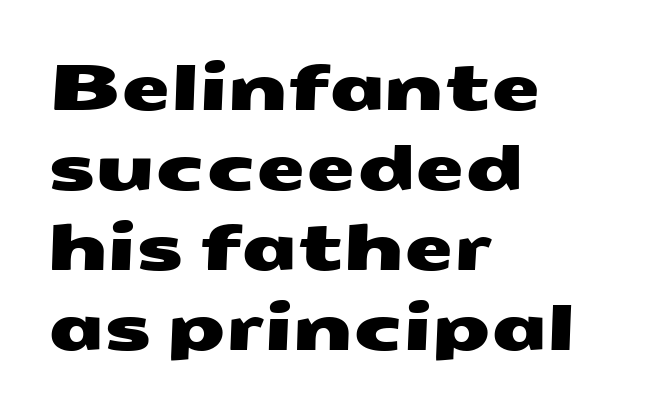
The image shows 63 px wide sans-serif type; set left-aligned, normal line spacing (1.27x), normal letter spacing, not underlined; medium stroke contrast and a medium x-height.
